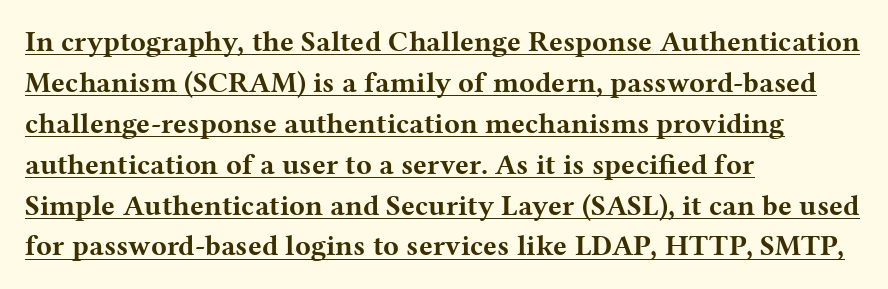
The image shows 29 px bold, wide serif type, upright; set left-aligned, normal line spacing (1.41x), normal letter spacing, underlined; medium stroke contrast and a medium x-height.
